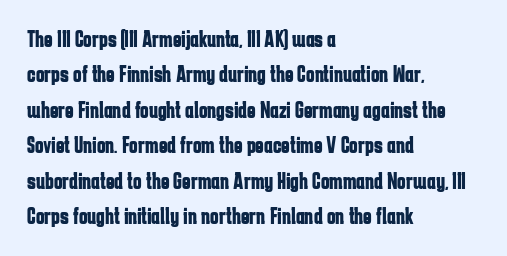
Q: Is the text bold? A: Yes.
Q: Is the text italic (slanted)? A: No, it is upright.
Q: Is the text underlined? A: No.
Q: How is the paragraph aligned? A: Left-aligned.
Q: Is the spacing between letters normal or unusually wide? A: Normal.
Q: Is the spacing between lines tight, normal or loose? A: Normal.
